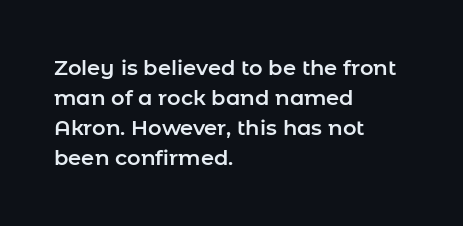
The gaps between neighbouring characters are ordinary and unremarkable. This rendering uses left alignment, leaving the right contour irregular. Horizontal bands of white between lines are of average thickness. The strip under each line holds only bare page. It's the straight-up-and-down kind of type.
